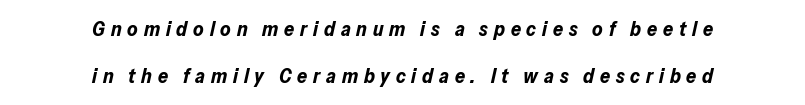
{"italic": "yes", "lean": "right", "slant_degrees": 13, "bold": "yes", "underline": "no", "align": "center", "line_spacing": "loose", "line_spacing_ratio": 2.37, "letter_spacing": "wide", "letter_spacing_em": 0.29, "glyph_px": 20}
